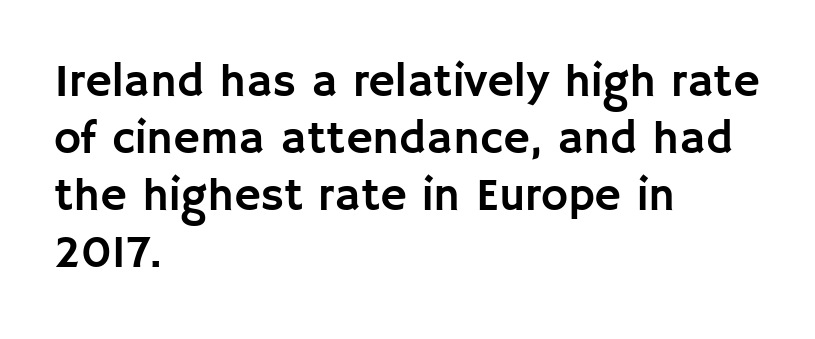
The image shows 46 px sans-serif type, upright; set left-aligned, line spacing 1.24x, normal letter spacing, not underlined; low stroke contrast and a large x-height.
